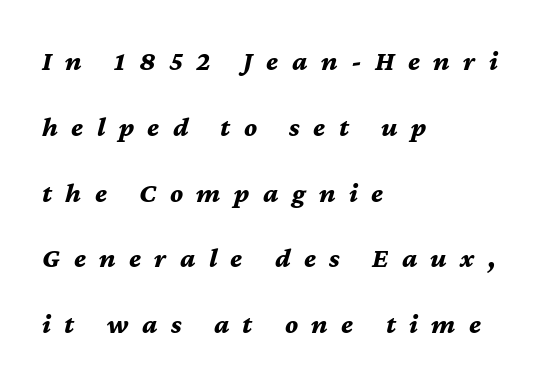
Q: Is the text bold? A: Yes.
Q: Is the text italic (slanted)? A: Yes, it leans right by about 12 degrees.
Q: Is the text underlined? A: No.
Q: How is the paragraph aligned? A: Left-aligned.
Q: Is the spacing between letters normal or unusually wide? A: Unusually wide.
Q: Is the spacing between lines tight, normal or loose? A: Loose.
Q: Width (condensed, normal, or wide)? A: Normal.
Q: Stroke contrast? A: Medium.
Q: x-height? A: Medium.
Q: Monospaced? A: No.
